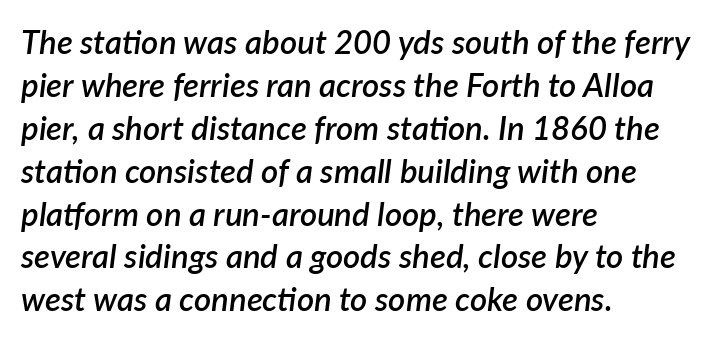
The image shows 33 px semibold type, italic (leaning right); set left-aligned, normal line spacing (1.3x), normal letter spacing, not underlined; low stroke contrast and a medium x-height.
